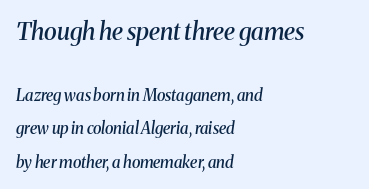
{"italic": "yes", "lean": "right", "slant_degrees": 8, "bold": "semi", "underline": "no", "align": "left", "line_spacing": "loose", "line_spacing_ratio": 2.08, "letter_spacing": "normal", "letter_spacing_em": 0.0, "larger_block": "first", "size_ratio": 1.5, "glyph_px": 24}
